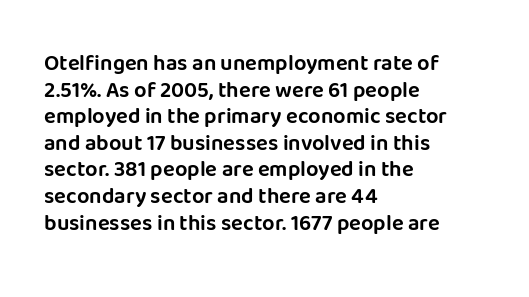
Q: Is the text italic (slanted)? A: No, it is upright.
Q: Is the text underlined? A: No.
Q: How is the paragraph aligned? A: Left-aligned.
Q: Is the spacing between letters normal or unusually wide? A: Normal.
